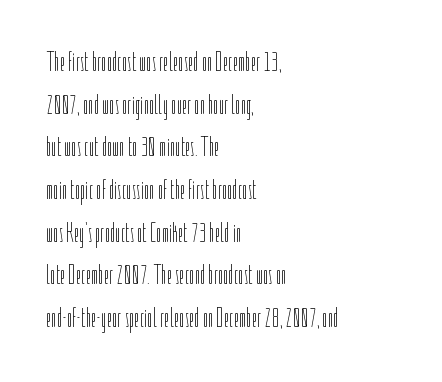
The image shows 27 px text type, upright; set left-aligned, normal line spacing (1.58x), normal letter spacing, not underlined.
